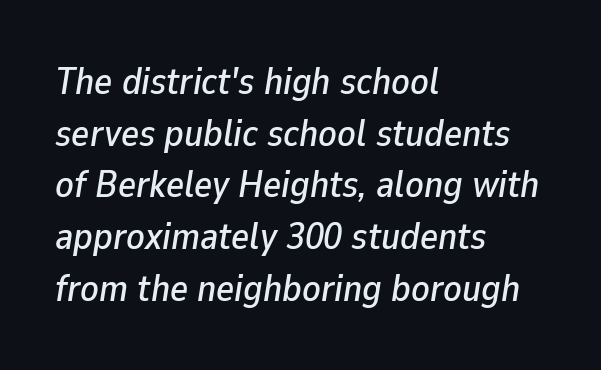
The image shows 38 px text type, italic (leaning right); set left-aligned, normal line spacing (1.36x), normal letter spacing, not underlined; low stroke contrast and a medium x-height.
